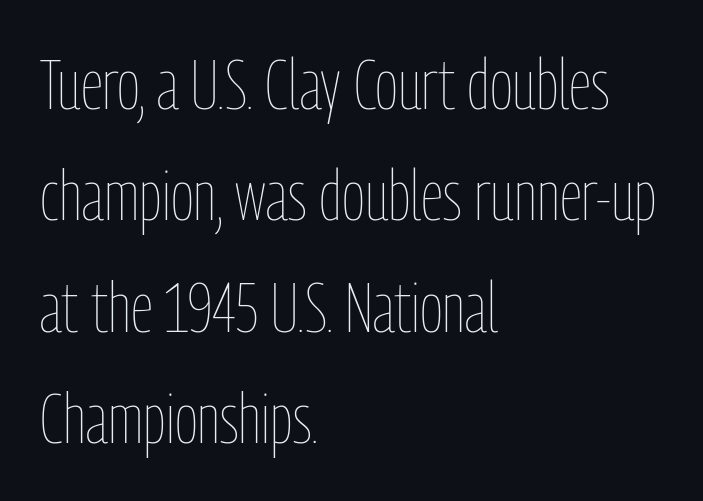
{"italic": "no", "bold": "no", "weight": "thin", "width": "condensed", "stroke_contrast": "low", "x_height": "medium", "monospaced": "no", "underline": "no", "align": "left", "line_spacing": "normal", "line_spacing_ratio": 1.57, "letter_spacing": "normal", "letter_spacing_em": 0.0, "glyph_px": 71}
